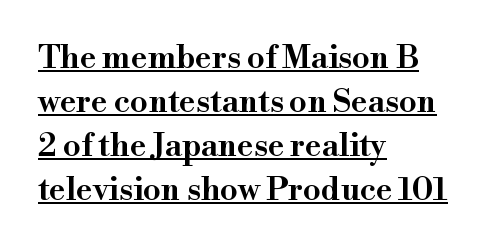
{"serif": "yes", "italic": "no", "bold": "semi", "weight": "semibold", "width": "normal", "stroke_contrast": "high", "x_height": "small", "monospaced": "no", "underline": "yes", "align": "left", "line_spacing": "normal", "line_spacing_ratio": 1.37, "letter_spacing": "normal", "letter_spacing_em": 0.0, "glyph_px": 32}
